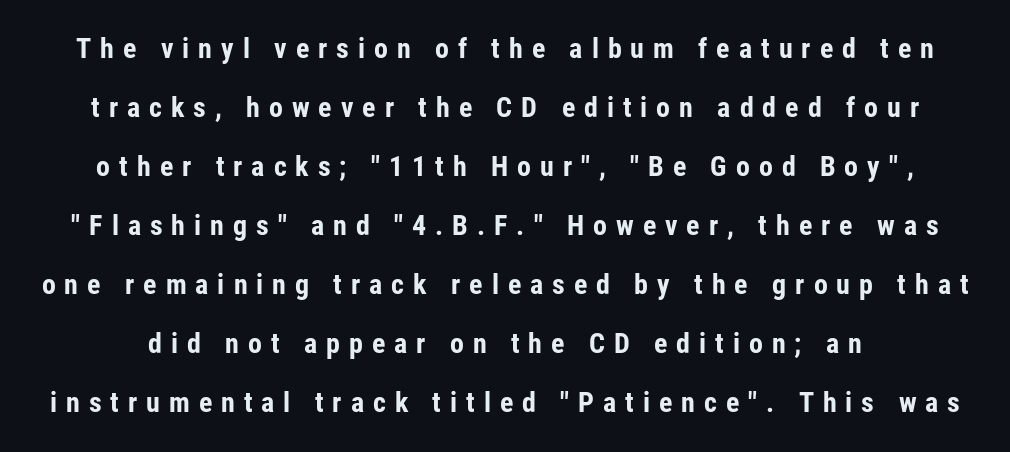
The image shows 28 px bold, condensed sans-serif type, upright; set loose line spacing (2.11x), unusually wide letter spacing (+0.32 em), not underlined; low stroke contrast and a medium x-height.
